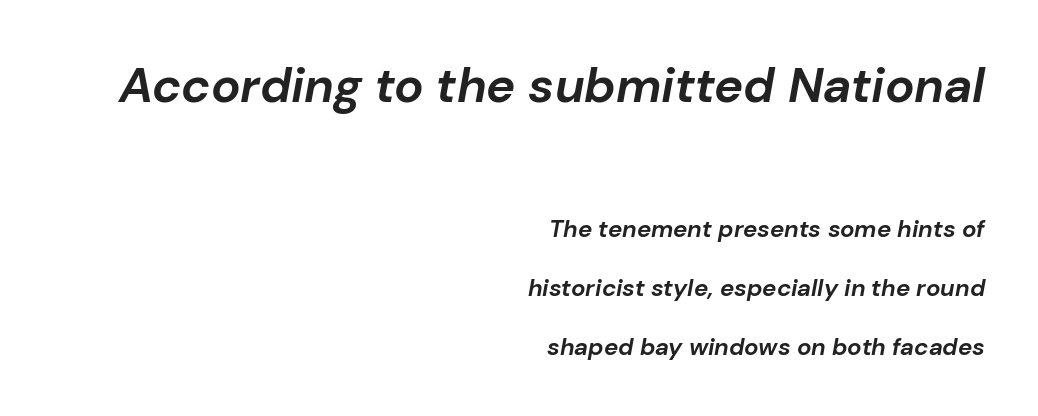
{"italic": "yes", "lean": "right", "slant_degrees": 10, "bold": "yes", "weight": "bold", "width": "normal", "stroke_contrast": "low", "x_height": "medium", "monospaced": "no", "underline": "no", "align": "right", "line_spacing": "loose", "line_spacing_ratio": 2.46, "letter_spacing": "normal", "letter_spacing_em": 0.0, "larger_block": "first", "size_ratio": 2.04, "glyph_px": 49}
